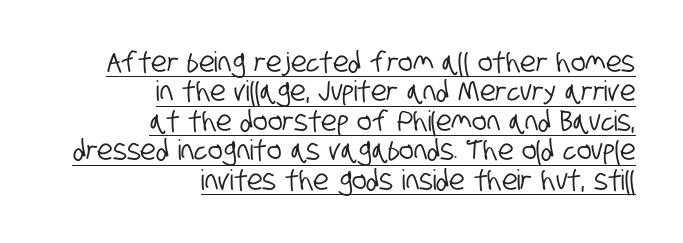
Q: Is the typeface a serif or a sans-serif typeface? A: Sans-serif.
Q: Is the text underlined? A: Yes.
Q: How is the paragraph aligned? A: Right-aligned.
Q: Is the spacing between letters normal or unusually wide? A: Normal.
Q: Is the spacing between lines tight, normal or loose? A: Tight.
Q: Width (condensed, normal, or wide)? A: Condensed.
Q: Stroke contrast? A: Low.
Q: x-height? A: Large.
Q: Monospaced? A: No.
